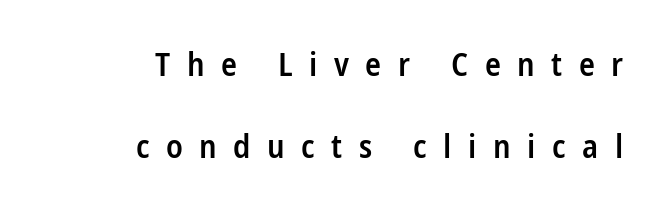
Decoration check: the copy has no underline. No feet cap the strokes, marking this as sans-serif type. You could only call the tracking loose — the letters float apart. Varying glyph widths throughout — classic text-font behaviour. These lines stack with their right ends in a neat column.
